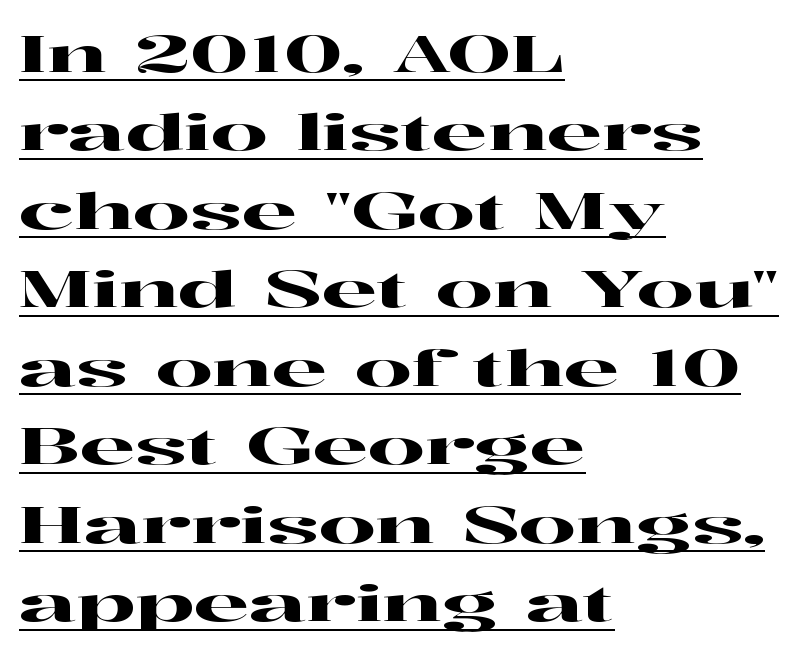
The typesetter has applied underlining to the passage shown. This block has exactly the height ordinary leading produces. No italicization has been applied; the sample stays upright. Check where the strokes stop: tiny serifs finish them off.
